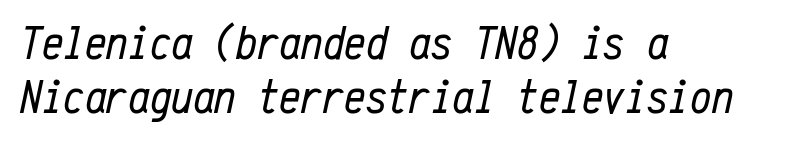
{"italic": "yes", "lean": "right", "slant_degrees": 12, "bold": "no", "weight": "regular", "width": "condensed", "stroke_contrast": "low", "x_height": "medium", "monospaced": "yes", "underline": "no", "align": "left", "line_spacing": "tight", "line_spacing_ratio": 1.13, "letter_spacing": "normal", "letter_spacing_em": 0.0, "glyph_px": 48}
